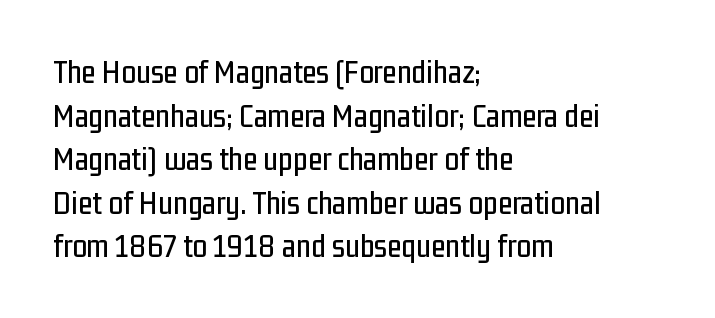
Check where the strokes stop: nothing finishes them off — pure sans. The area under the type is left untouched. In CSS terms this would be text-align: left. A typesetter would call this proportional, since set widths differ per character.
